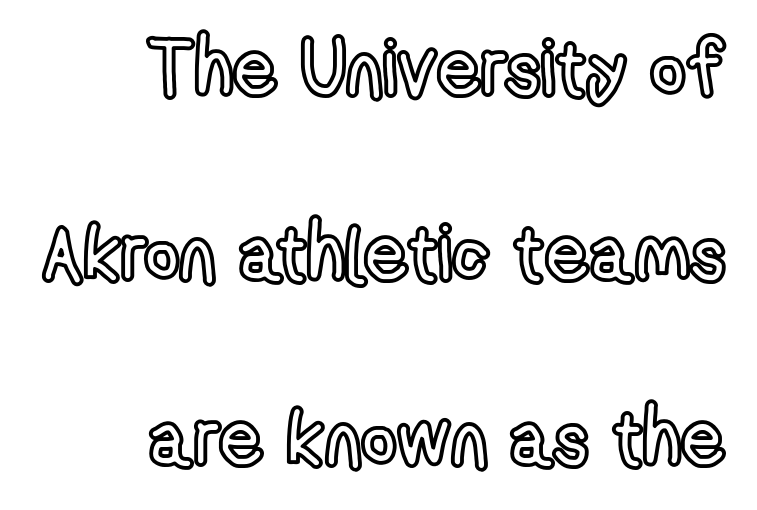
{"italic": "no", "width": "condensed", "x_height": "medium", "monospaced": "no", "underline": "no", "align": "right", "line_spacing": "loose", "line_spacing_ratio": 2.4, "letter_spacing": "normal", "letter_spacing_em": 0.0, "glyph_px": 77}
